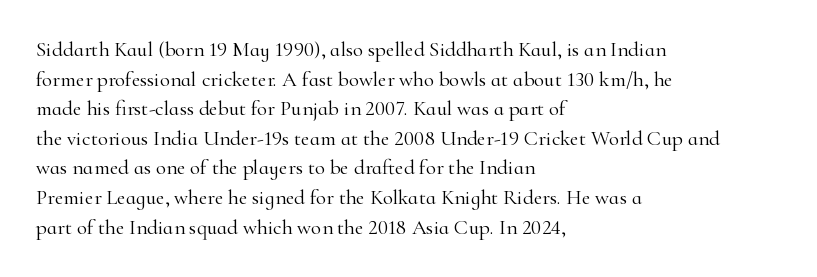
Q: Is the text bold? A: No.
Q: Is the text italic (slanted)? A: No, it is upright.
Q: Is the text underlined? A: No.
Q: How is the paragraph aligned? A: Left-aligned.
Q: Is the spacing between letters normal or unusually wide? A: Normal.
Q: Is the spacing between lines tight, normal or loose? A: Normal.
